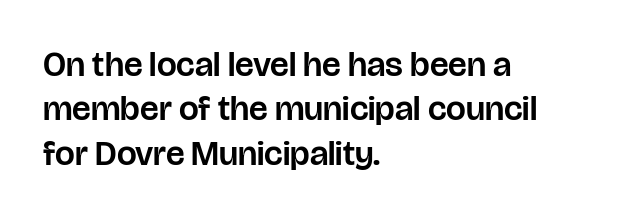
Q: Is the text italic (slanted)? A: No, it is upright.
Q: Is the typeface a serif or a sans-serif typeface? A: Sans-serif.
Q: Is the text underlined? A: No.
Q: How is the paragraph aligned? A: Left-aligned.
Q: Is the spacing between letters normal or unusually wide? A: Normal.
Q: Is the spacing between lines tight, normal or loose? A: Normal.
Q: Width (condensed, normal, or wide)? A: Normal.
Q: Stroke contrast? A: Low.
Q: x-height? A: Large.
Q: Monospaced? A: No.
